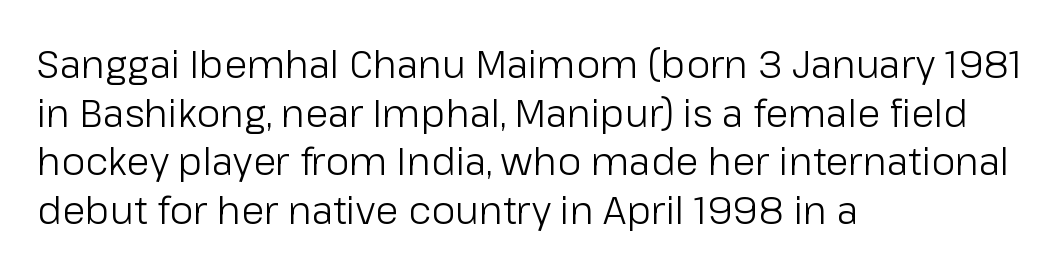
Which margin do the lines hug? The left one — the right edge is uneven. Each row of text sits above clean, open space. Type style note: lacks serifs. Every character sits straight up, as roman type does.
